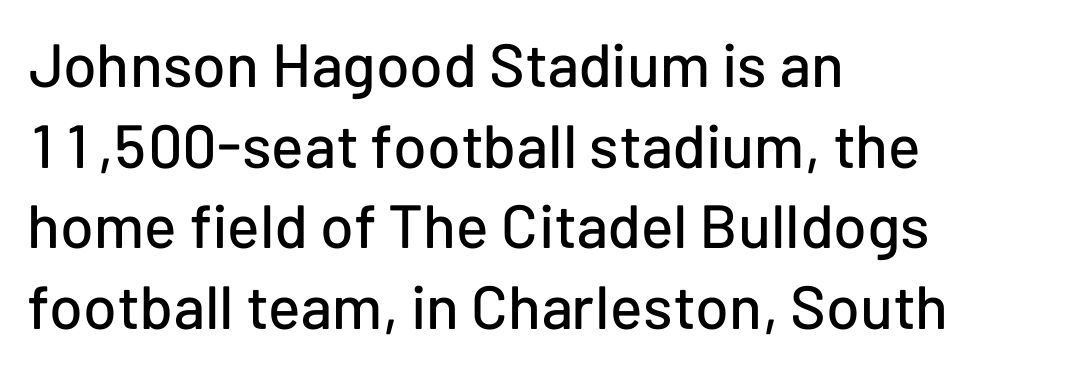
Q: Is the text italic (slanted)? A: No, it is upright.
Q: Is the typeface a serif or a sans-serif typeface? A: Sans-serif.
Q: Is the text underlined? A: No.
Q: How is the paragraph aligned? A: Left-aligned.
Q: Is the spacing between letters normal or unusually wide? A: Normal.
Q: Is the spacing between lines tight, normal or loose? A: Normal.
Q: Width (condensed, normal, or wide)? A: Normal.
Q: Stroke contrast? A: Low.
Q: x-height? A: Medium.
Q: Monospaced? A: No.
